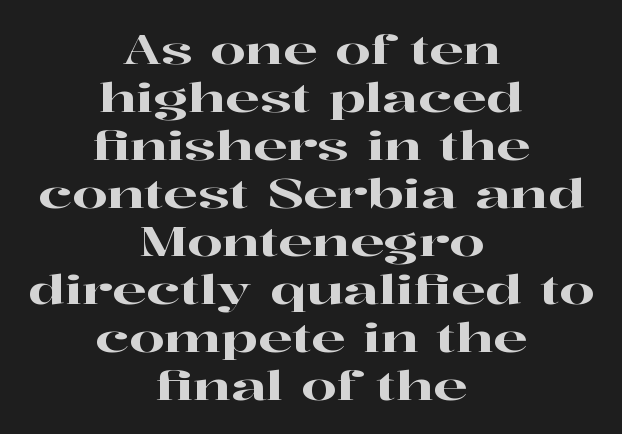
{"serif": "yes", "italic": "no", "width": "wide", "stroke_contrast": "high", "x_height": "medium", "monospaced": "no", "underline": "no", "align": "center", "line_spacing_ratio": 1.2, "letter_spacing": "normal", "letter_spacing_em": 0.0, "glyph_px": 40}
